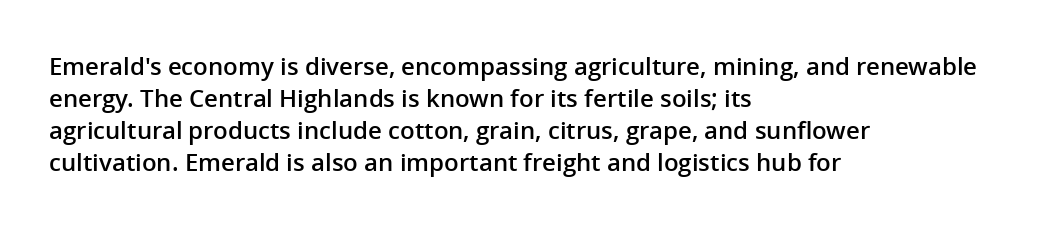
The image shows 24 px text type, upright; set left-aligned, normal line spacing (1.34x), normal letter spacing, not underlined.
